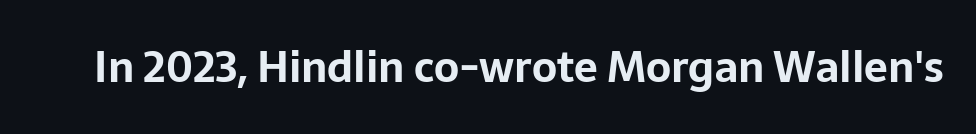
Q: Is the text bold? A: Yes.
Q: Is the text italic (slanted)? A: No, it is upright.
Q: Is the typeface a serif or a sans-serif typeface? A: Sans-serif.
Q: Is the text underlined? A: No.
Q: Is the spacing between letters normal or unusually wide? A: Normal.
Q: Width (condensed, normal, or wide)? A: Normal.
Q: Stroke contrast? A: Low.
Q: x-height? A: Medium.
Q: Monospaced? A: No.
